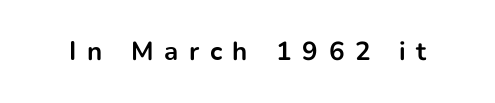
Q: Is the text bold? A: Yes.
Q: Is the text italic (slanted)? A: No, it is upright.
Q: Is the text underlined? A: No.
Q: Is the spacing between letters normal or unusually wide? A: Unusually wide.
